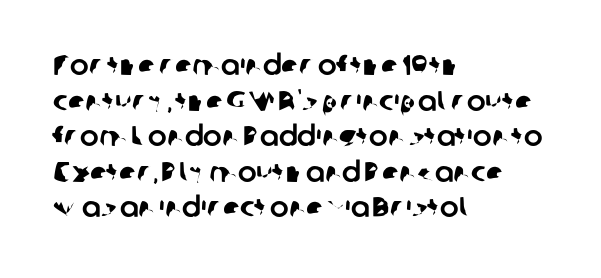
The image shows 28 px sans-serif type; set left-aligned, normal line spacing (1.27x), normal letter spacing, not underlined; low stroke contrast and a medium x-height.
